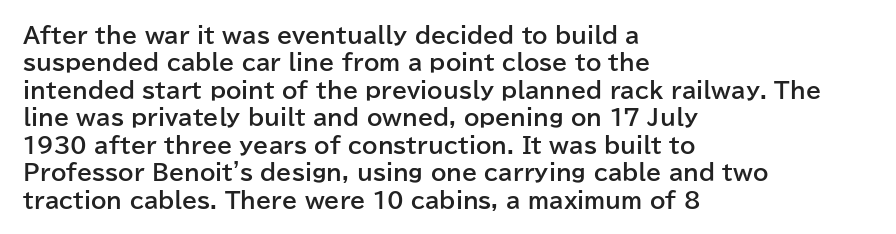
{"italic": "no", "bold": "yes", "underline": "no", "align": "left", "line_spacing": "normal", "line_spacing_ratio": 1.25, "letter_spacing": "normal", "letter_spacing_em": 0.0, "glyph_px": 22}
